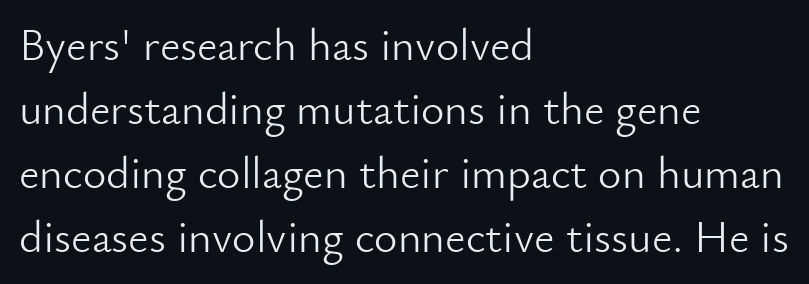
{"serif": "no", "italic": "no", "bold": "no", "weight": "light", "width": "normal", "stroke_contrast": "low", "x_height": "small", "monospaced": "no", "underline": "no", "align": "left", "line_spacing": "normal", "line_spacing_ratio": 1.42, "letter_spacing": "normal", "letter_spacing_em": 0.0, "glyph_px": 45}
